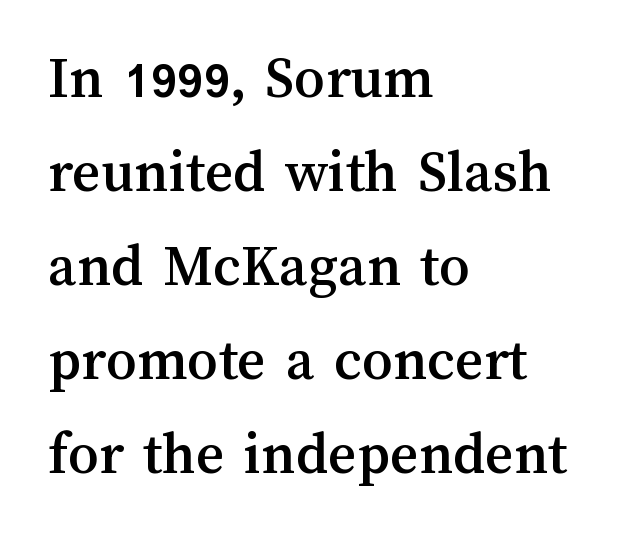
The image shows 61 px text type, upright; set left-aligned, normal line spacing (1.54x), normal letter spacing, not underlined; medium stroke contrast and a medium x-height.
